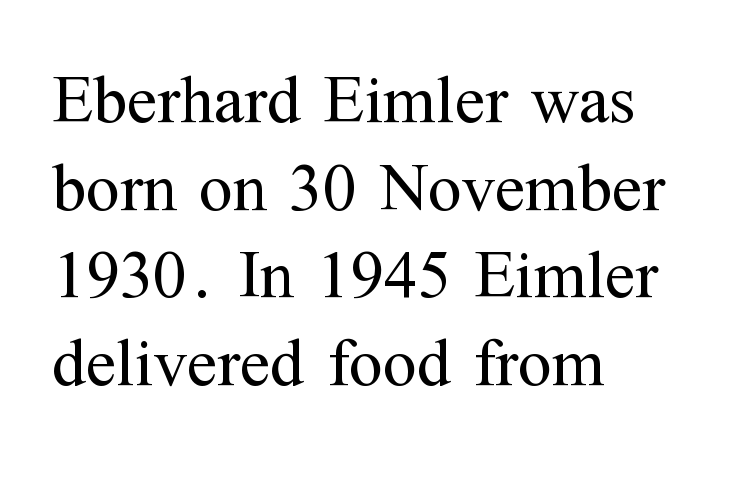
The image shows 69 px regular-weight serif type, upright; set left-aligned, normal line spacing (1.27x), normal letter spacing, not underlined; medium stroke contrast and a medium x-height.
